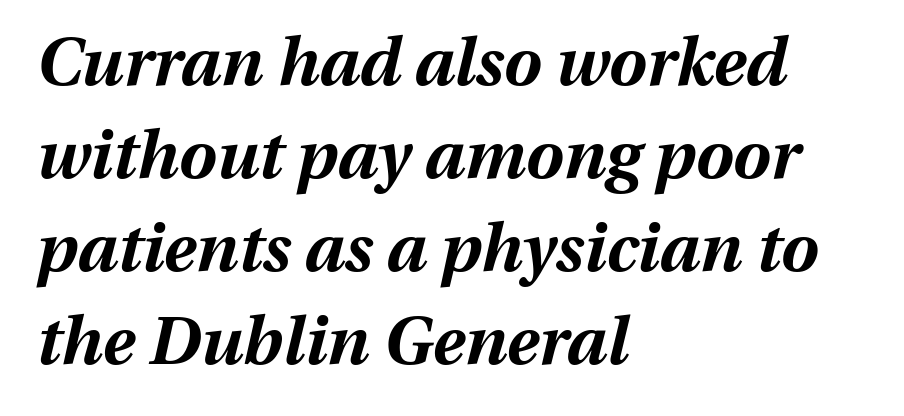
The image shows 67 px bold type, italic (leaning right); set left-aligned, normal line spacing (1.39x), normal letter spacing, not underlined; medium stroke contrast and a medium x-height.
